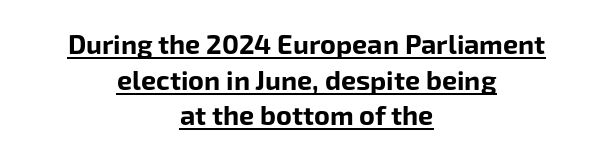
The rendering uses a moderate line-height, typical for paragraphs. This sample uses an upright cut, with every glyph sitting square on the baseline. These lines are centered, leaving both edges ragged. Tracking value appears to be zero — textbook default spacing. The rendering uses a bold face; every stroke is thick and dark.
